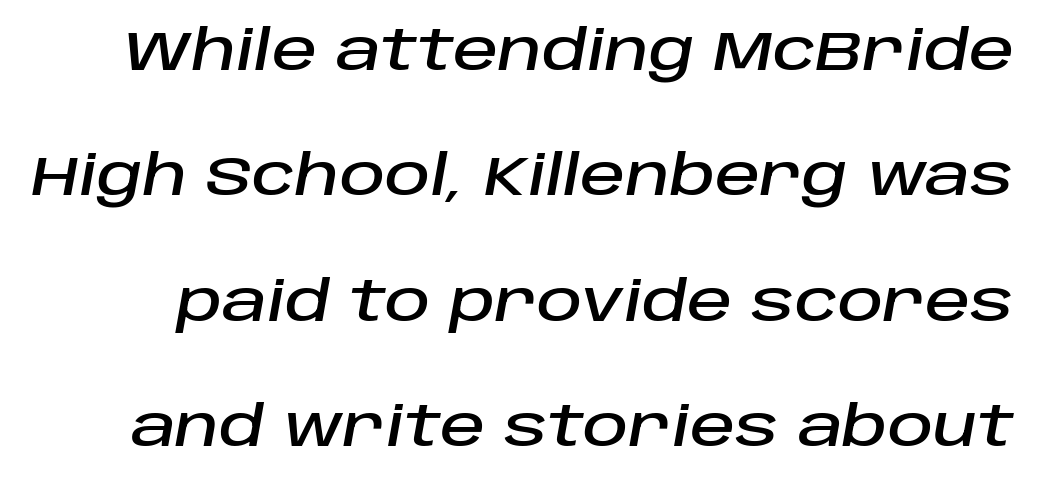
Caption: standard tracking, unaltered. Lines of text with bare space underneath. Posture: slanted. Does the leading feel generous? Absolutely, it's lavish. The rendering uses natural spacing where letterforms have individual widths.
